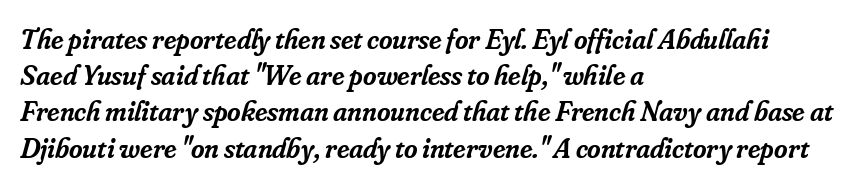
{"serif": "yes", "italic": "yes", "lean": "right", "slant_degrees": 16, "bold": "semi", "weight": "semibold", "width": "normal", "stroke_contrast": "low", "x_height": "small", "monospaced": "no", "underline": "no", "align": "left", "line_spacing": "normal", "line_spacing_ratio": 1.25, "letter_spacing": "normal", "letter_spacing_em": 0.0, "glyph_px": 29}
